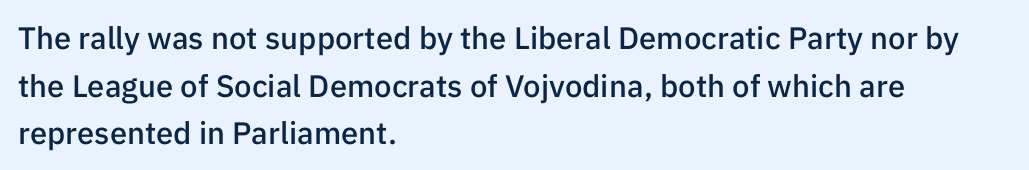
The image shows 31 px semibold sans-serif type, upright; set left-aligned, normal line spacing (1.54x), normal letter spacing, not underlined; low stroke contrast and a medium x-height.
